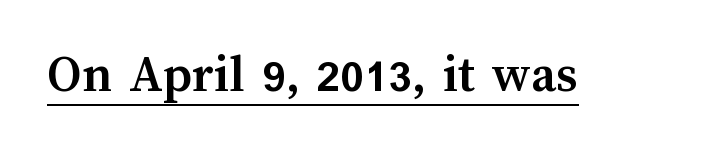
Emphasis by weight is at full strength: bold. Students, observe the line beneath the letters — that is underlining. Look at the tracking — it's just the regular setting, nothing added. Looks like regular typesetting: each glyph gets only the width it needs. Quick note: not italic, upright.
